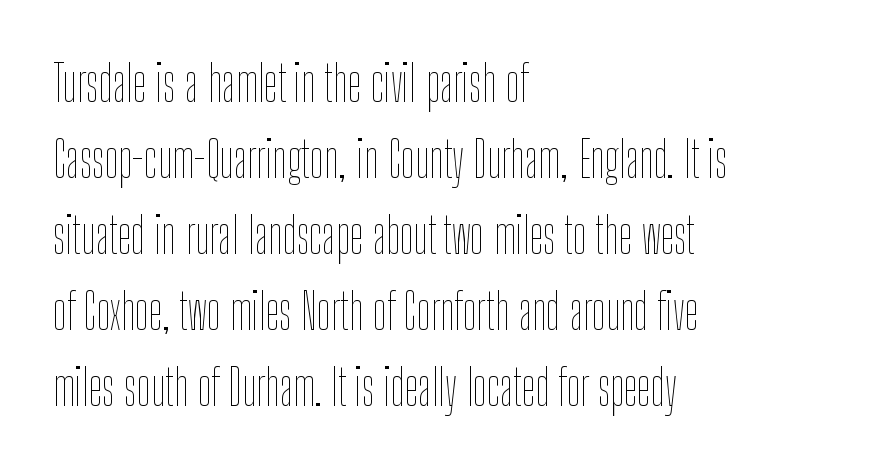
The letters sit at their default tracking, neither squeezed nor spread. Where is the straight margin? On the left. The zone under the glyphs is completely vacant. Weight: not bold — regular or lighter. Vertically, the passage feels balanced, rows spaced as you'd expect.
